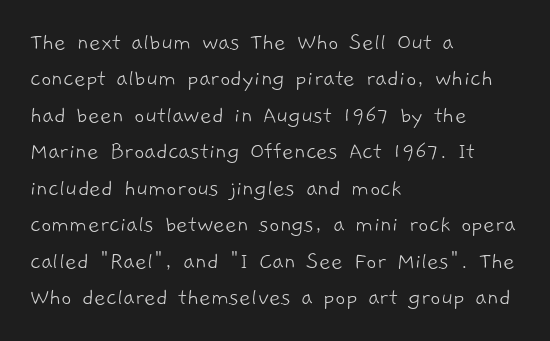
Q: Is the text bold? A: No.
Q: Is the text underlined? A: No.
Q: How is the paragraph aligned? A: Left-aligned.
Q: Is the spacing between letters normal or unusually wide? A: Normal.
Q: Is the spacing between lines tight, normal or loose? A: Normal.
